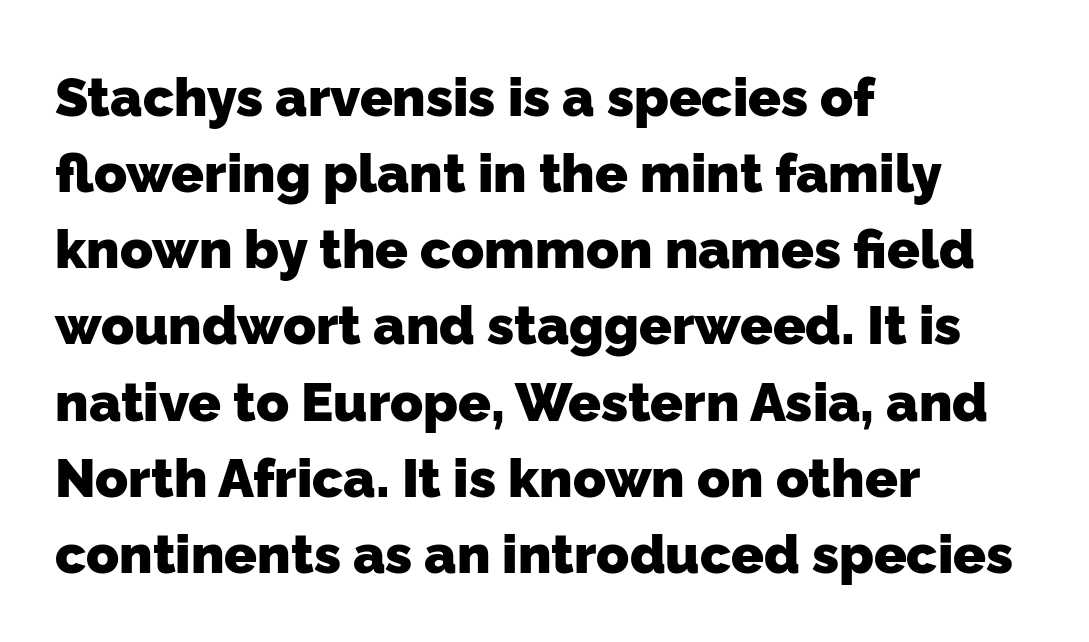
The image shows 54 px heavy sans-serif type; set left-aligned, normal line spacing (1.41x), normal letter spacing, not underlined; low stroke contrast and a medium x-height.
